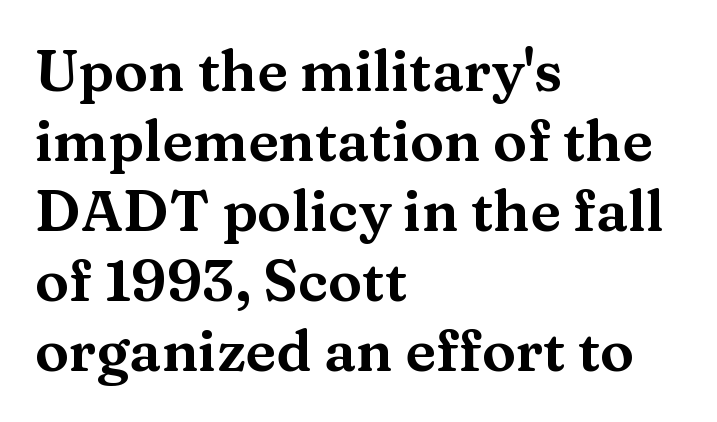
Q: Is the text italic (slanted)? A: No, it is upright.
Q: Is the typeface a serif or a sans-serif typeface? A: Serif.
Q: Is the text underlined? A: No.
Q: How is the paragraph aligned? A: Left-aligned.
Q: Is the spacing between letters normal or unusually wide? A: Normal.
Q: Width (condensed, normal, or wide)? A: Wide.
Q: Stroke contrast? A: Medium.
Q: x-height? A: Medium.
Q: Monospaced? A: No.
